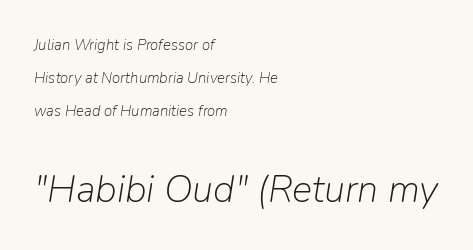
The image shows 38 px light type, italic (leaning right); set left-aligned, loose line spacing (2.19x), normal letter spacing, not underlined; the second (bottom) block is 2.53x larger; low stroke contrast and a medium x-height.
